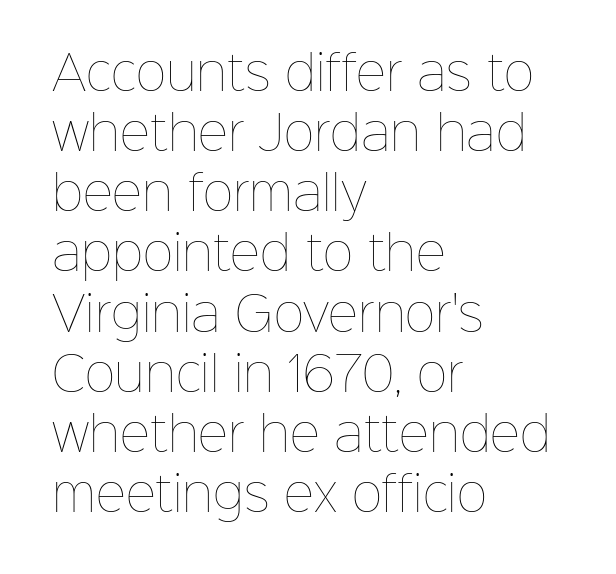
The image shows 47 px thin type, upright; set left-aligned, normal line spacing (1.28x), normal letter spacing, not underlined; low stroke contrast and a medium x-height.
